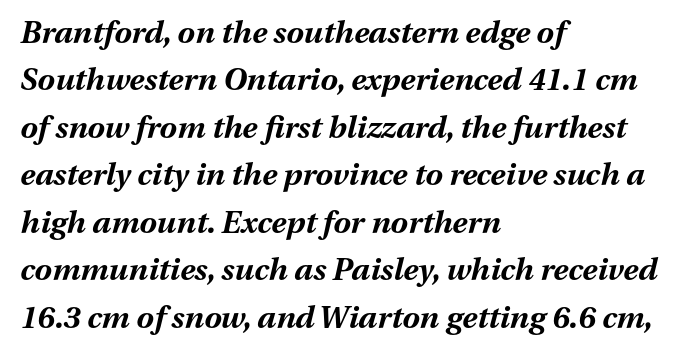
The image shows 31 px bold type, italic (leaning right); set left-aligned, normal line spacing (1.53x), normal letter spacing, not underlined; medium stroke contrast and a medium x-height.
